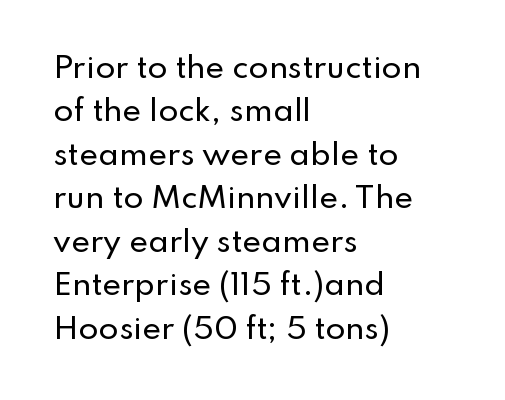
Notice how the passage keeps a crisp vertical edge on the left only. Compared with typical paragraphs, the rows here are spaced about the same. You could call the tracking neutral — neither tight nor loose. The strip under each line holds only bare page.
